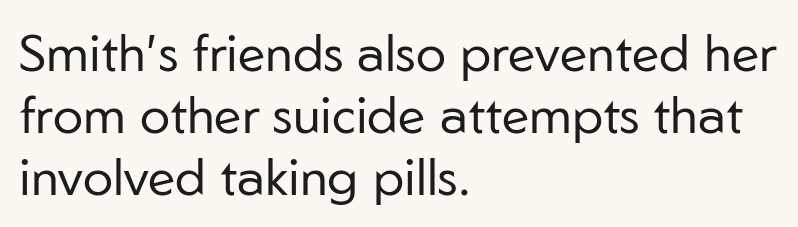
Nobody drew a line under any word here. A typesetter would call this zero additional tracking. These lines are rendered in a variable-pitch font. Weight class: somewhere from thin through regular.
